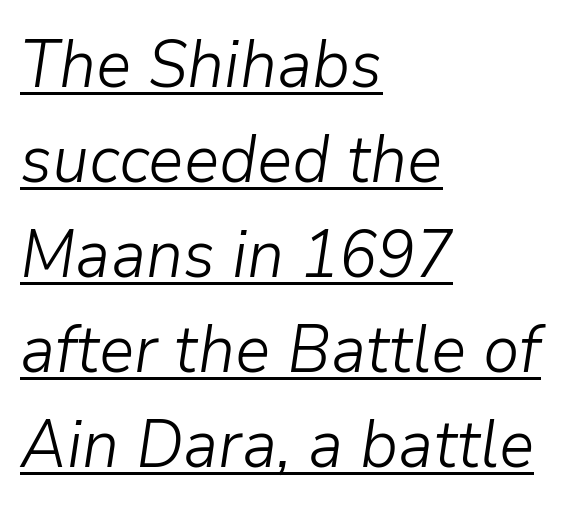
Q: Is the text bold? A: No.
Q: Is the text italic (slanted)? A: Yes, it leans right by about 9 degrees.
Q: Is the text underlined? A: Yes.
Q: How is the paragraph aligned? A: Left-aligned.
Q: Is the spacing between letters normal or unusually wide? A: Normal.
Q: Is the spacing between lines tight, normal or loose? A: Normal.
Q: Width (condensed, normal, or wide)? A: Normal.
Q: Stroke contrast? A: Low.
Q: x-height? A: Medium.
Q: Monospaced? A: No.
